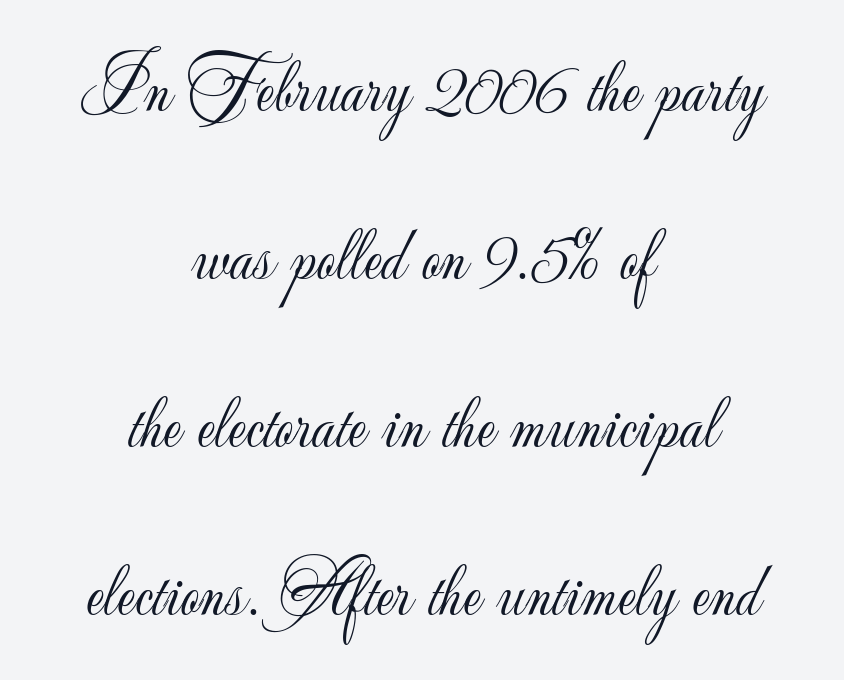
{"serif": "no", "bold": "no", "weight": "light", "width": "normal", "stroke_contrast": "low", "x_height": "small", "monospaced": "no", "underline": "no", "align": "center", "line_spacing": "loose", "line_spacing_ratio": 2.24, "letter_spacing": "normal", "letter_spacing_em": 0.0, "glyph_px": 75}
